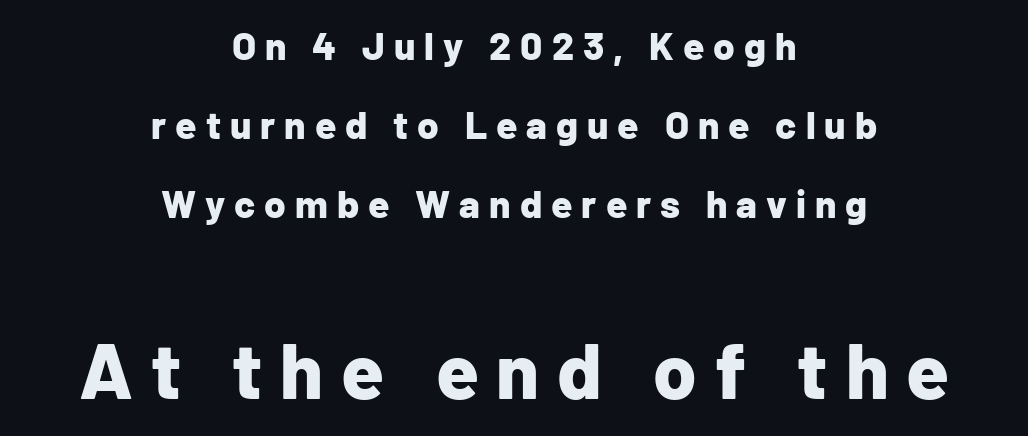
{"serif": "no", "italic": "no", "bold": "yes", "weight": "bold", "width": "normal", "stroke_contrast": "low", "x_height": "medium", "monospaced": "no", "underline": "no", "align": "center", "line_spacing": "loose", "line_spacing_ratio": 2.03, "letter_spacing": "wide", "letter_spacing_em": 0.23, "larger_block": "second", "size_ratio": 2.0, "glyph_px": 78}
